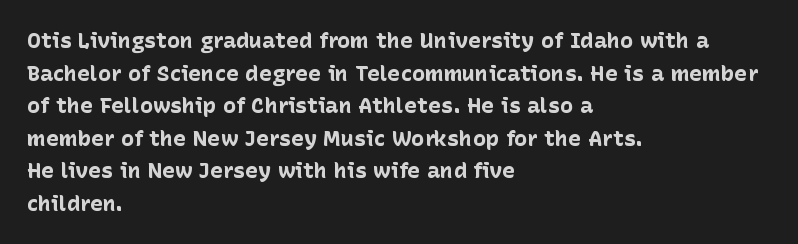
The image shows 22 px bold type, upright; set left-aligned, normal line spacing (1.48x), normal letter spacing, not underlined.
